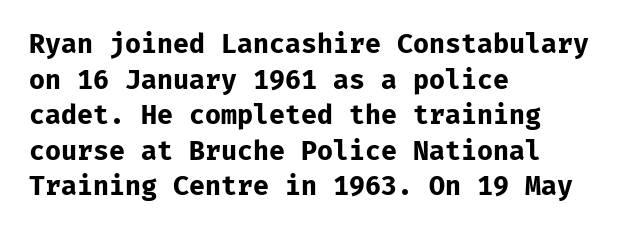
The image shows 26 px bold type, upright; set left-aligned, normal line spacing (1.37x), normal letter spacing, not underlined.
